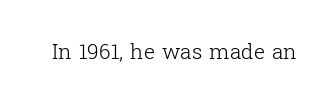
Q: Is the text bold? A: No.
Q: Is the text italic (slanted)? A: No, it is upright.
Q: Is the text underlined? A: No.
Q: Is the spacing between letters normal or unusually wide? A: Normal.
